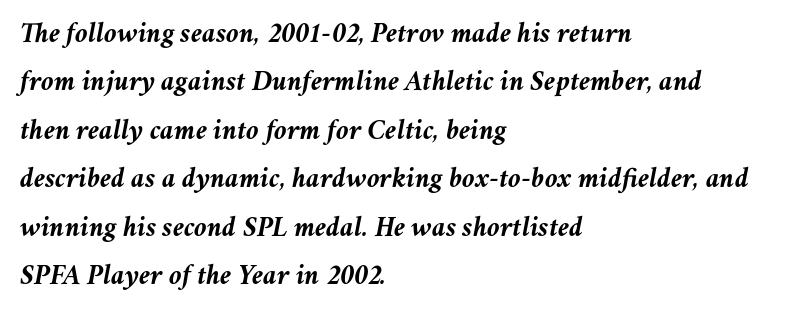
The image shows 29 px semibold type, italic (leaning right); set left-aligned, normal line spacing (1.67x), normal letter spacing, not underlined; medium stroke contrast and a medium x-height.
